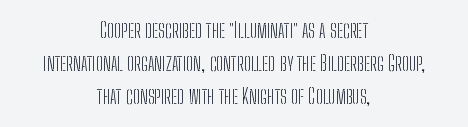
{"italic": "no", "bold": "no", "underline": "no", "align": "center", "line_spacing": "normal", "line_spacing_ratio": 1.58, "letter_spacing": "normal", "letter_spacing_em": 0.0, "glyph_px": 21}
